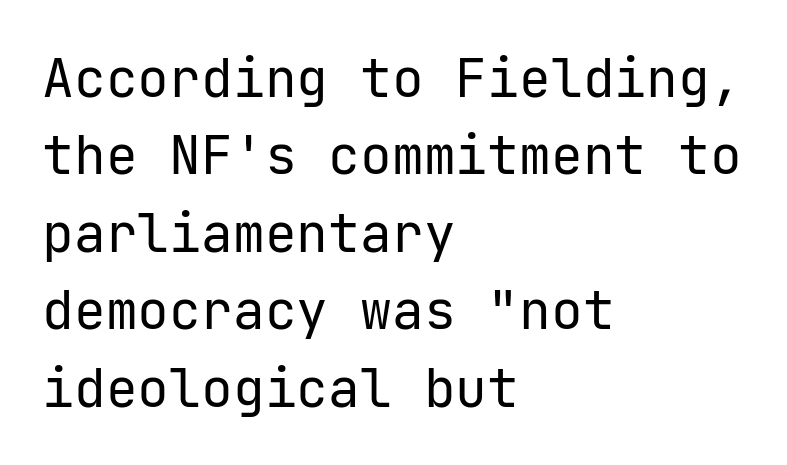
{"serif": "no", "italic": "no", "bold": "no", "weight": "regular", "width": "normal", "stroke_contrast": "low", "x_height": "medium", "underline": "no", "align": "left", "line_spacing": "normal", "line_spacing_ratio": 1.46, "letter_spacing": "normal", "letter_spacing_em": 0.0, "glyph_px": 53}
